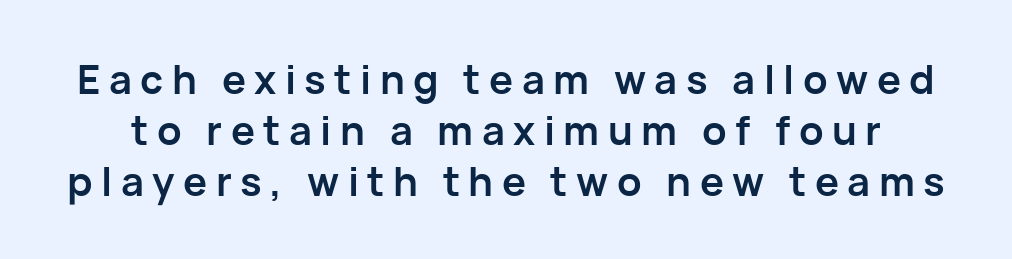
Notice how thick the strokes are: this is what a full bold looks like. Tall strokes in this sample are plumb rather than angled. This sample has the flowing, uneven cadence of proportional lettering. Successive baselines arrive at the customary interval.
